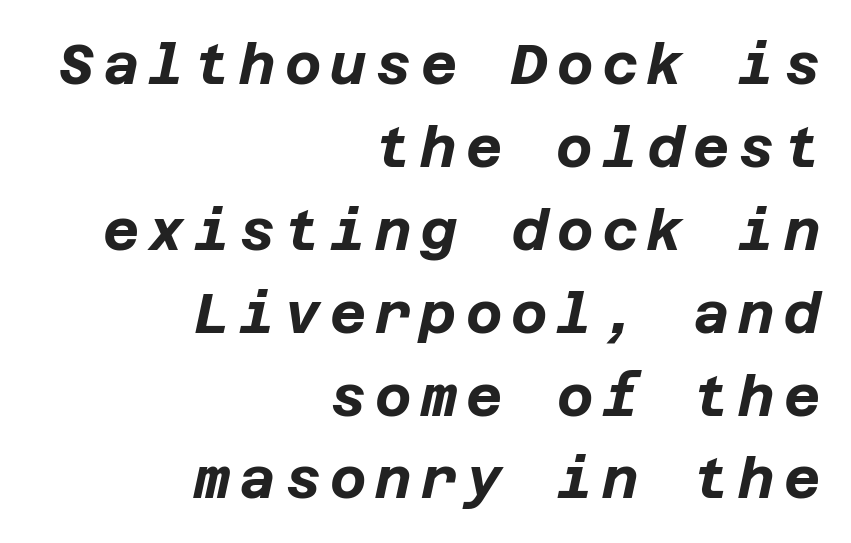
Q: Is the text bold? A: Yes.
Q: Is the text italic (slanted)? A: Yes, it leans right by about 12 degrees.
Q: Is the text underlined? A: No.
Q: How is the paragraph aligned? A: Right-aligned.
Q: Is the spacing between lines tight, normal or loose? A: Normal.
Q: Width (condensed, normal, or wide)? A: Normal.
Q: Stroke contrast? A: Low.
Q: x-height? A: Large.
